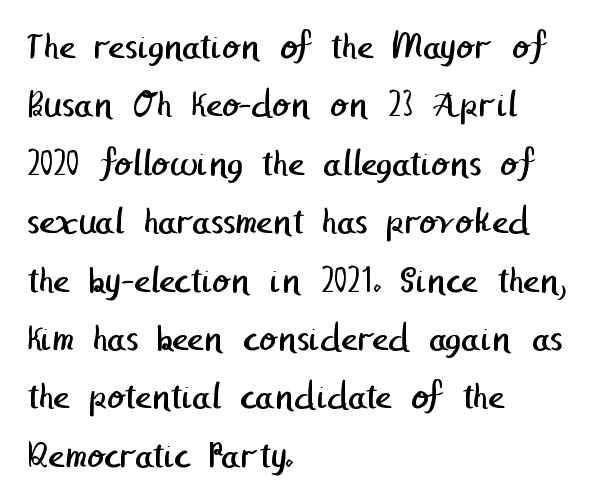
Vertical spacing — default. Typeset ragged right — the left edge is the straight one. The letters look calm and open, with moderate or lighter stems. You could call the tracking neutral — neither tight nor loose. In terms of letterform style, serifs are entirely absent.
